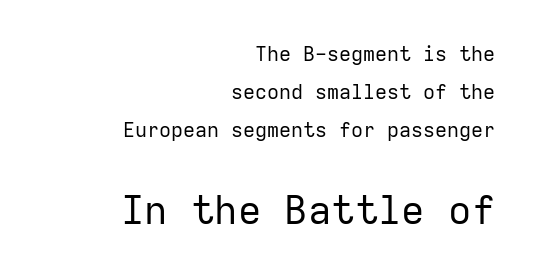
{"serif": "no", "italic": "no", "bold": "no", "weight": "regular", "width": "normal", "stroke_contrast": "low", "x_height": "medium", "monospaced": "yes", "underline": "no", "align": "right", "line_spacing": "loose", "line_spacing_ratio": 1.9, "letter_spacing": "normal", "letter_spacing_em": 0.0, "larger_block": "second", "size_ratio": 1.95, "glyph_px": 39}
